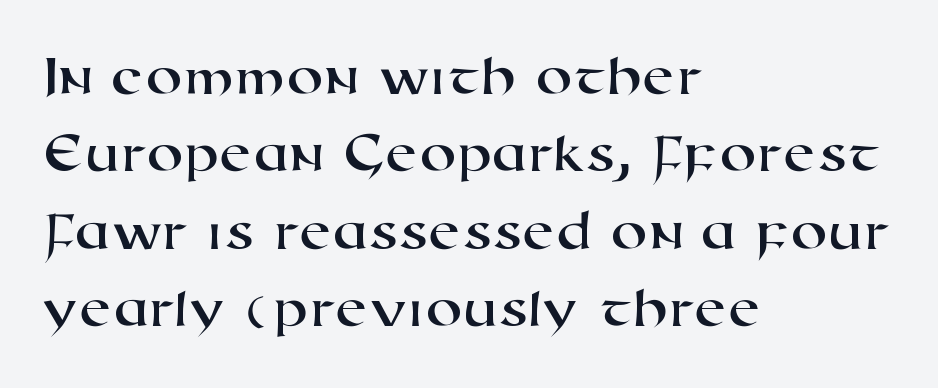
Look at the tracking — it's just the regular setting, nothing added. Reading down the column, the eye jumps a familiar distance to each next line. Character widths vary here, with narrow letters taking less room than wide ones. Compared with a centered layout, this one pins lines to the left instead. No feet cap the strokes, marking this as sans-serif type.
